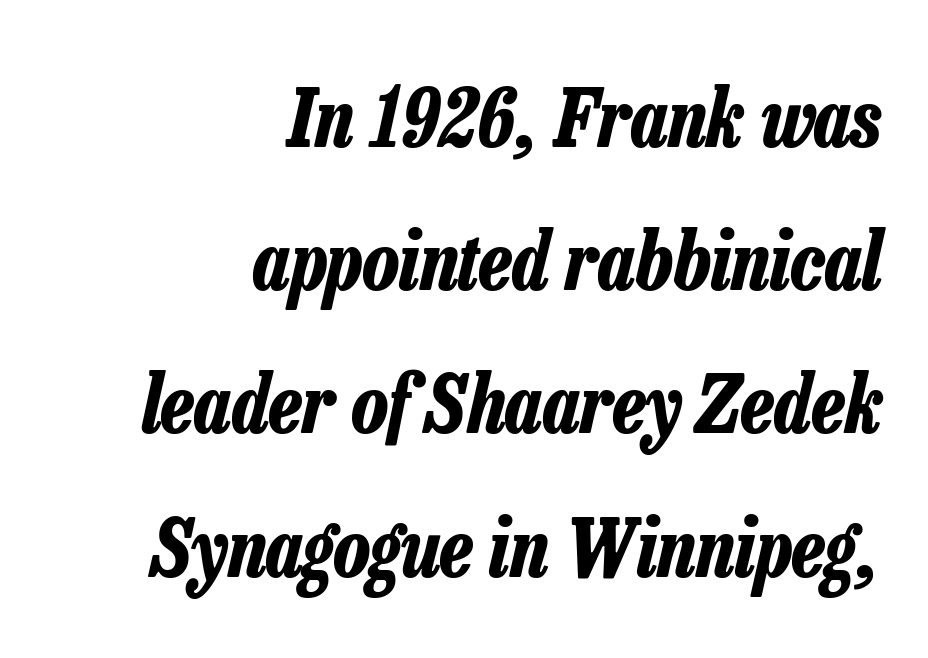
Q: Is the text bold? A: Yes.
Q: Is the text italic (slanted)? A: Yes, it leans right by about 13 degrees.
Q: Is the text underlined? A: No.
Q: How is the paragraph aligned? A: Right-aligned.
Q: Is the spacing between letters normal or unusually wide? A: Normal.
Q: Width (condensed, normal, or wide)? A: Condensed.
Q: Stroke contrast? A: Low.
Q: x-height? A: Medium.
Q: Monospaced? A: No.
